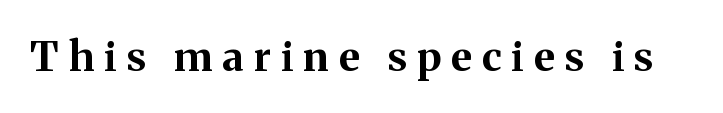
The image shows 41 px bold serif type, upright; set unusually wide letter spacing (+0.25 em), not underlined; medium stroke contrast and a medium x-height.
